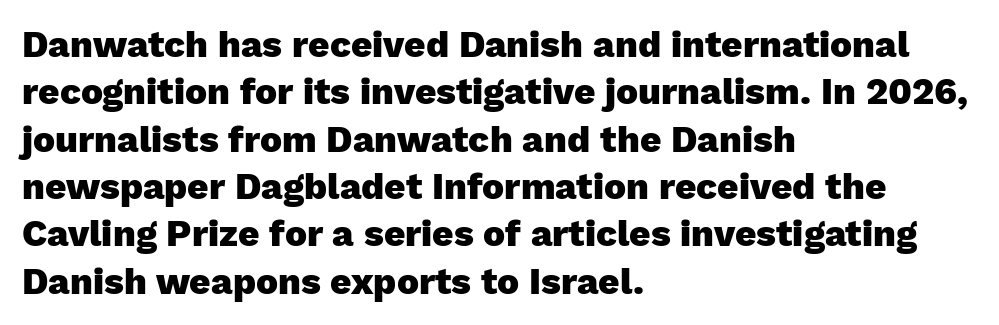
Upright lettering throughout. The typeface chosen for these lines omits serifs. Quick note: interline space is typical. Descender tails drop into unmarked territory.
